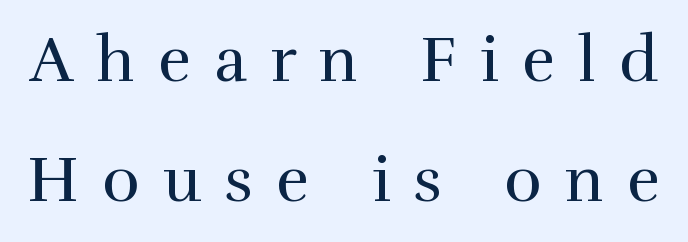
The typeface chosen for these lines features serifs. Letters have the restrained weight of plain body copy at most. You could not count columns in this text — the font is proportionally spaced. Has an underline been added? It has not. How would I describe the line gaps? Wide and relaxed. Style check: upright.
